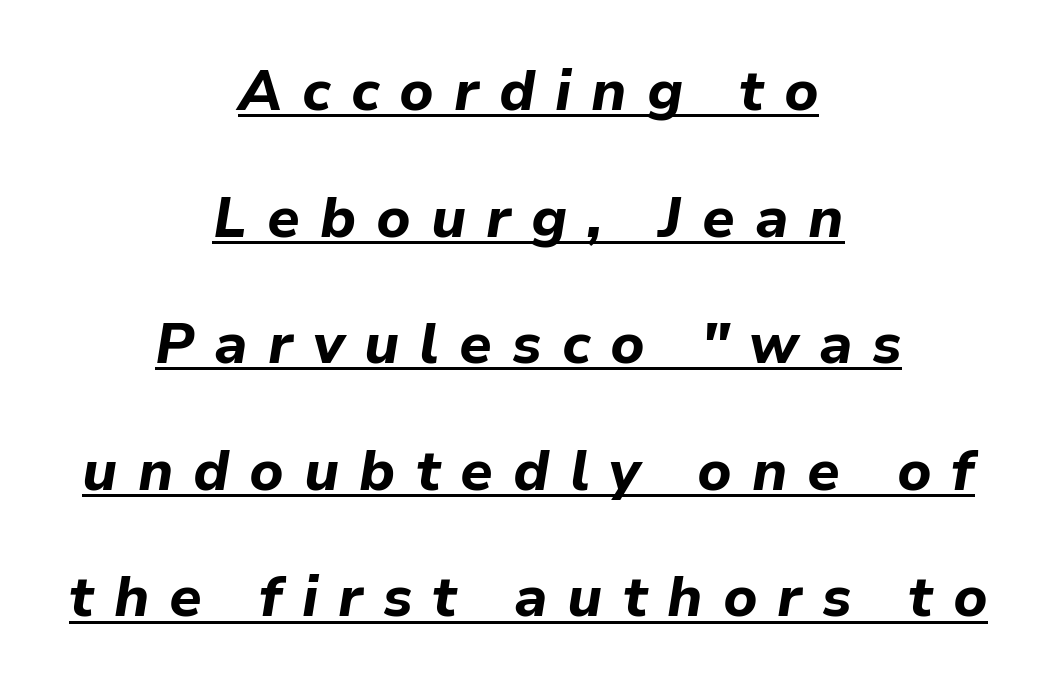
Summary of weight: heavy, a full bold. A rule runs beneath these lines of type. The rendering uses a large line-height, opening up the rows. The typesetter chose a symmetrical, centered arrangement here. Substantial extra tracking has been applied to these lines.
